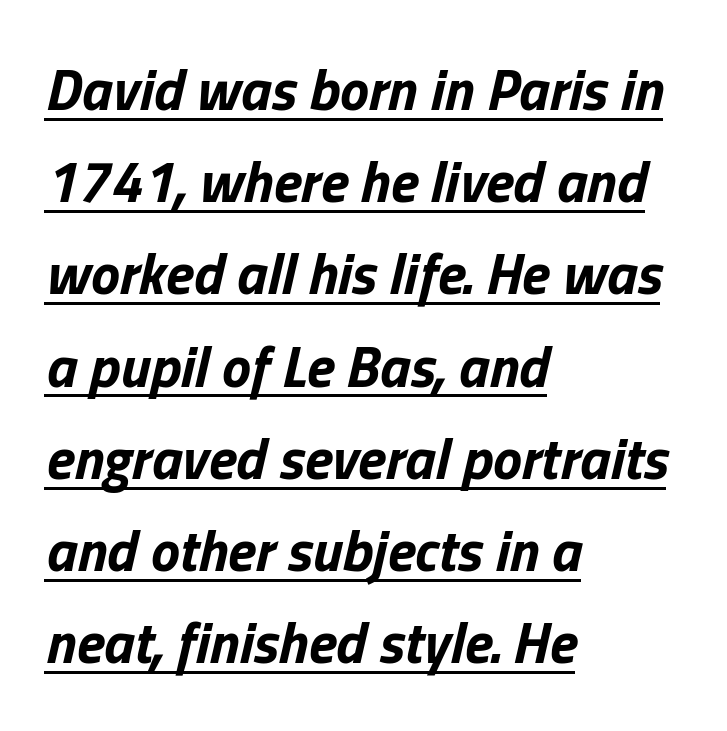
Q: Is the text bold? A: Yes.
Q: Is the text italic (slanted)? A: Yes, it leans right by about 13 degrees.
Q: Is the text underlined? A: Yes.
Q: How is the paragraph aligned? A: Left-aligned.
Q: Is the spacing between letters normal or unusually wide? A: Normal.
Q: Is the spacing between lines tight, normal or loose? A: Normal.
Q: Width (condensed, normal, or wide)? A: Normal.
Q: Stroke contrast? A: Low.
Q: x-height? A: Medium.
Q: Monospaced? A: No.
